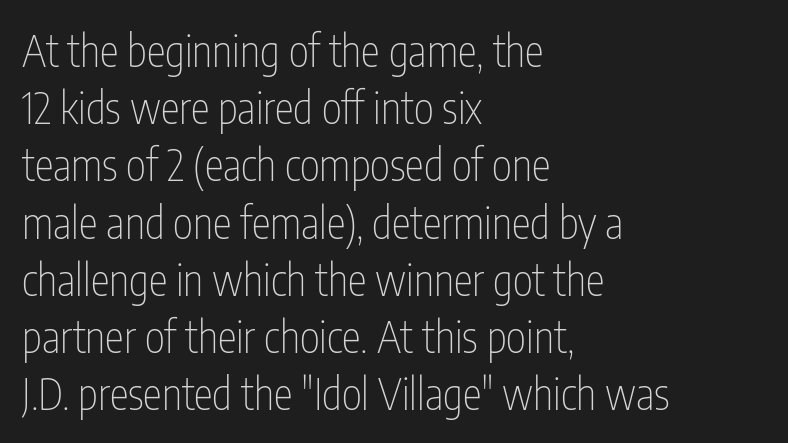
Alignment: flush left. Line spacing here is normal. You could call the tracking neutral — neither tight nor loose. Nope, no serifs anywhere on these letters. The characters are drawn with everyday or finer stroke widths.
